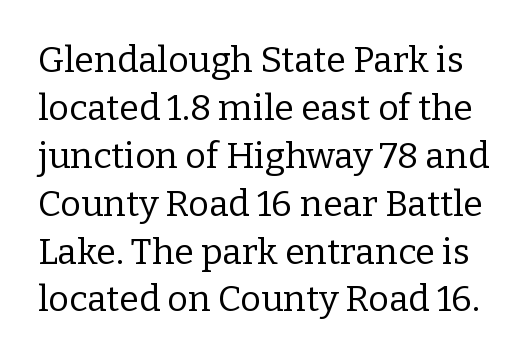
Character widths vary here, with narrow letters taking less room than wide ones. Quick note: interline space is typical. Vertical strokes here are truly vertical. Summary of weight: not heavy and not bold. The letterforms sit shoulder to shoulder at normal distance.
